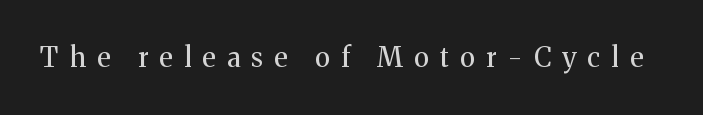
You could only call the tracking loose — the letters float apart. Descenders are the only things crossing below the line. Weight: not bold — regular or lighter. Is there any slant? The stems are plumb.
